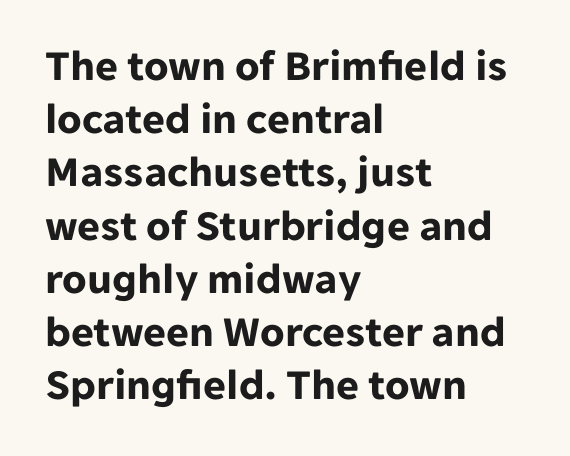
Line starts are locked; line ends wander. Note the varied advance widths — an 'i' is clearly narrower than an 'm'. Tracking value appears to be zero — textbook default spacing. Bold? Absolutely — the strokes are thick and heavy. Does the lettering tilt? It doesn't — this is upright. The characters display no serif detailing; their extremities are plain.
